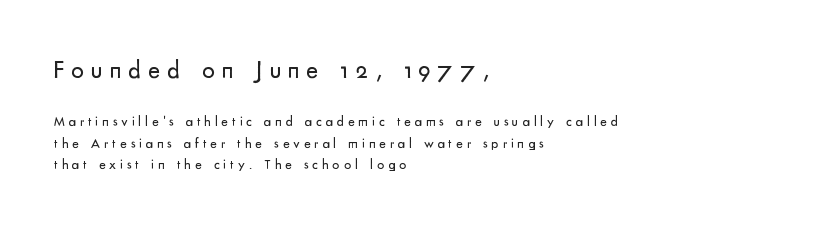
Q: Is the text bold? A: No.
Q: Is the text italic (slanted)? A: No, it is upright.
Q: Is the text underlined? A: No.
Q: How is the paragraph aligned? A: Left-aligned.
Q: Is the spacing between letters normal or unusually wide? A: Unusually wide.
Q: Is the spacing between lines tight, normal or loose? A: Normal.
Q: Which block of text is set in a larger size, the first (top) or the second (bottom)? A: The first (top) one.
